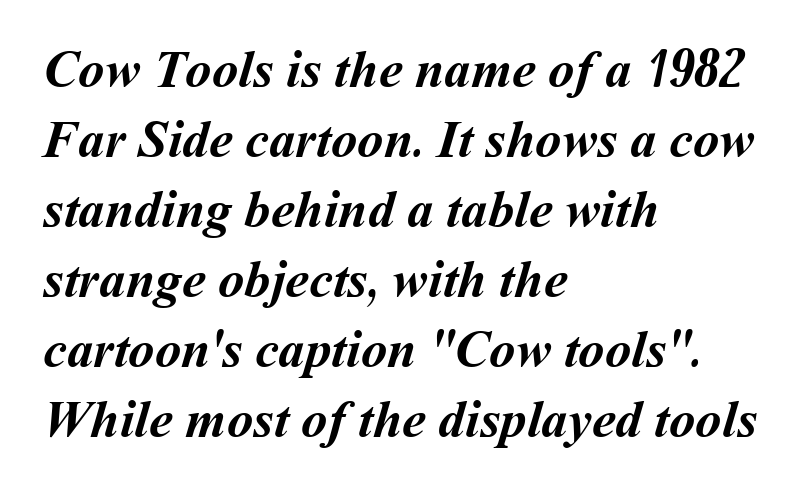
{"bold": "yes", "weight": "semibold", "width": "normal", "stroke_contrast": "medium", "x_height": "medium", "monospaced": "no", "underline": "no", "align": "left", "line_spacing": "normal", "line_spacing_ratio": 1.32, "letter_spacing": "normal", "letter_spacing_em": 0.0, "glyph_px": 53}
